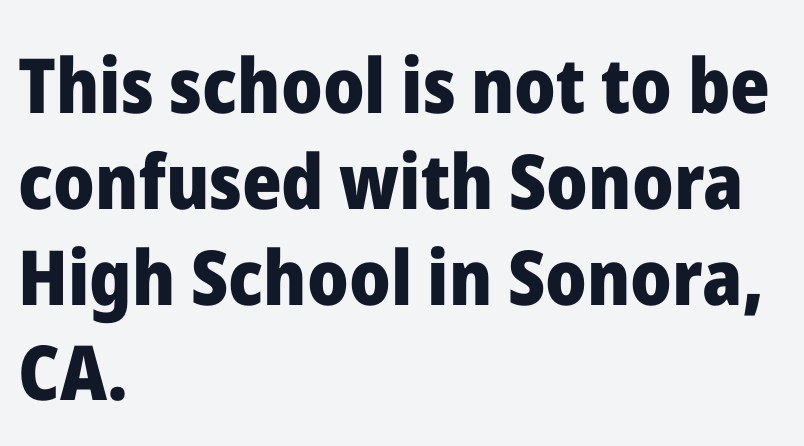
Q: Is the text bold? A: Yes.
Q: Is the text italic (slanted)? A: No, it is upright.
Q: Is the typeface a serif or a sans-serif typeface? A: Sans-serif.
Q: Is the text underlined? A: No.
Q: How is the paragraph aligned? A: Left-aligned.
Q: Is the spacing between letters normal or unusually wide? A: Normal.
Q: Is the spacing between lines tight, normal or loose? A: Normal.
Q: Width (condensed, normal, or wide)? A: Normal.
Q: Stroke contrast? A: Low.
Q: x-height? A: Medium.
Q: Monospaced? A: No.
